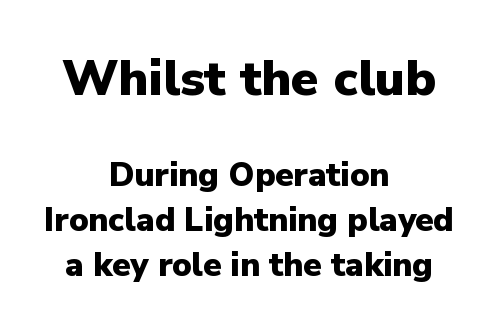
The image shows 50 px heavy sans-serif type, upright; set centered, normal line spacing (1.36x), normal letter spacing, not underlined; the first (top) block is 1.52x larger; low stroke contrast and a medium x-height.
